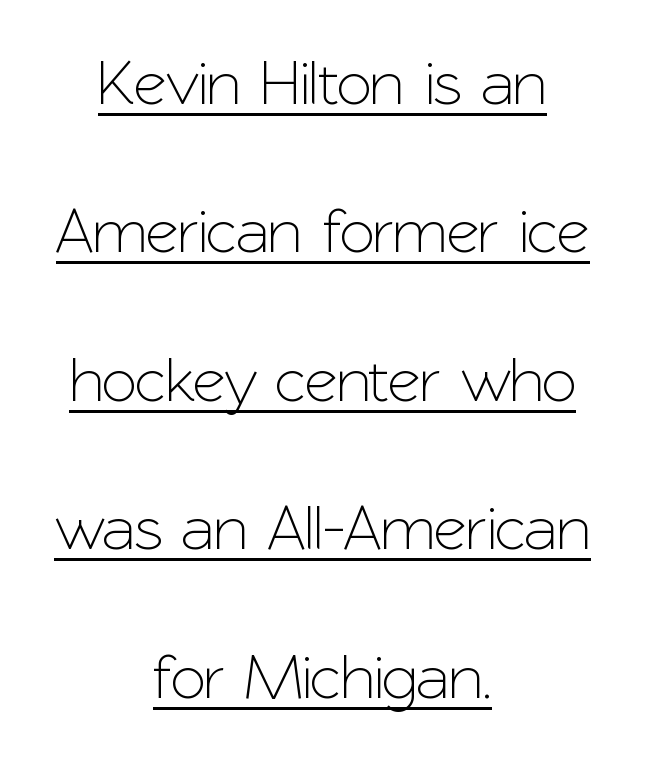
The image shows 64 px sans-serif type, upright; set centered, loose line spacing (2.32x), normal letter spacing, underlined; low stroke contrast and a medium x-height.
